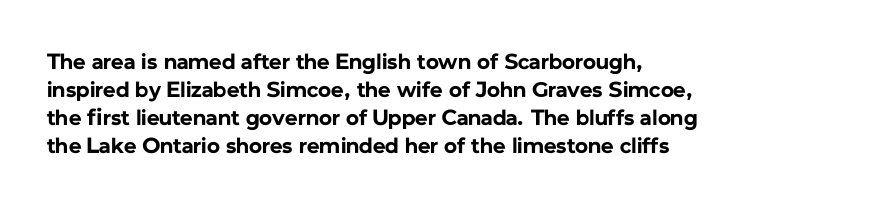
The axis of the letterforms is exactly vertical. Leftover space on each line is placed entirely after the last word. Each row of text sits above clean, open space. Students, note that the glyphs here touch the page at normal intervals.
